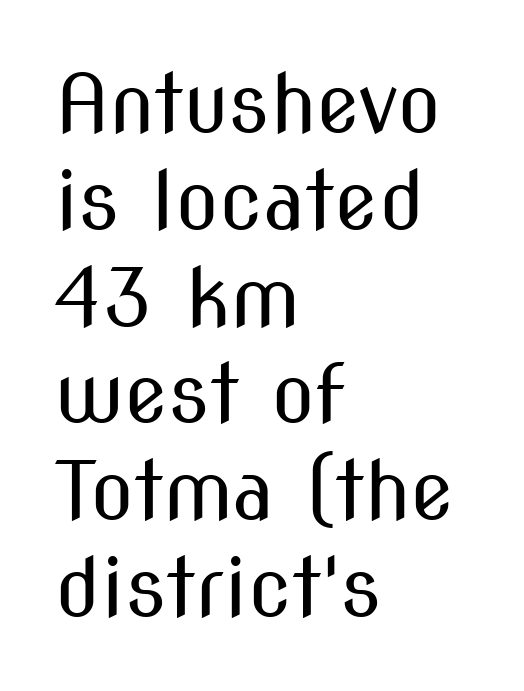
The text block is weighted toward the left margin, trailing off unevenly rightward. Unbolded letterforms with no extra heft. The rendering uses natural spacing where letterforms have individual widths. The rendering shows plain stroke endings on the letterforms — a sans-serif design. Nobody touched the tracking dial on this one.
